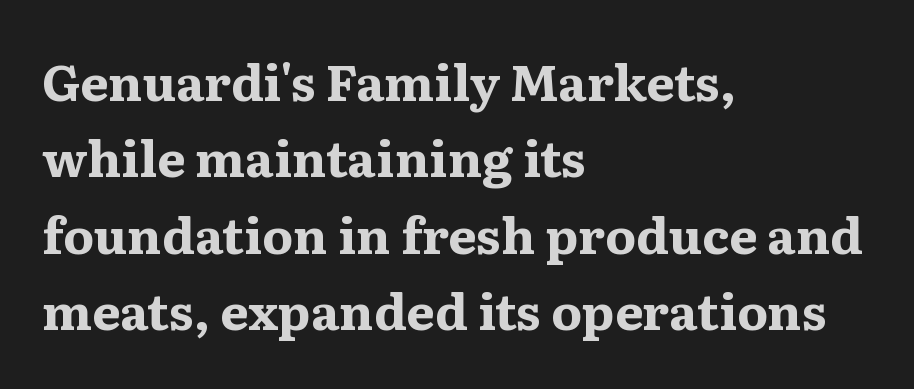
Q: Is the text bold? A: Yes.
Q: Is the text italic (slanted)? A: No, it is upright.
Q: Is the typeface a serif or a sans-serif typeface? A: Serif.
Q: Is the text underlined? A: No.
Q: How is the paragraph aligned? A: Left-aligned.
Q: Is the spacing between letters normal or unusually wide? A: Normal.
Q: Is the spacing between lines tight, normal or loose? A: Normal.
Q: Width (condensed, normal, or wide)? A: Wide.
Q: Stroke contrast? A: Medium.
Q: x-height? A: Medium.
Q: Monospaced? A: No.
